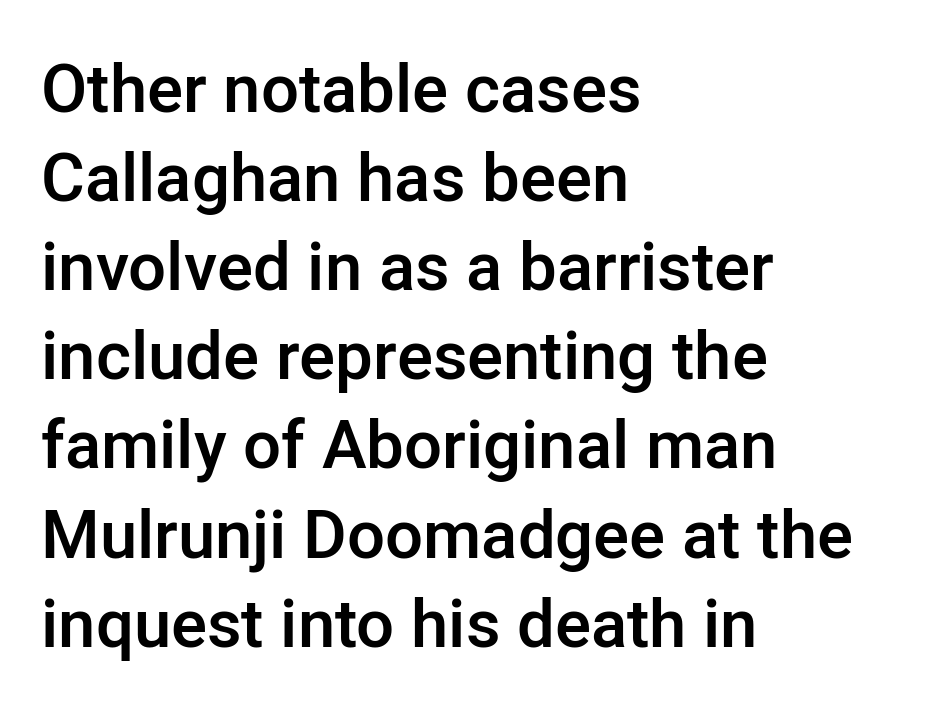
Q: Is the text bold? A: Semi-bold.
Q: Is the text italic (slanted)? A: No, it is upright.
Q: Is the typeface a serif or a sans-serif typeface? A: Sans-serif.
Q: Is the text underlined? A: No.
Q: How is the paragraph aligned? A: Left-aligned.
Q: Is the spacing between letters normal or unusually wide? A: Normal.
Q: Is the spacing between lines tight, normal or loose? A: Normal.
Q: Width (condensed, normal, or wide)? A: Normal.
Q: Stroke contrast? A: Low.
Q: x-height? A: Medium.
Q: Monospaced? A: No.
